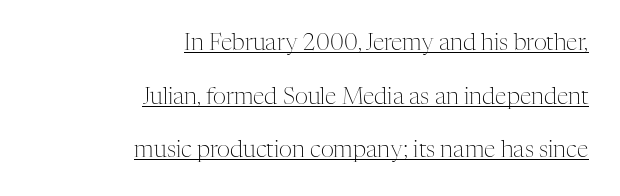
Does the copy run flush right? Yes — the right margin is perfectly even. The weight tops out at a normal text grade. Observe the ordinary spacing: letters are neighbours, not strangers. The rendering uses a large line-height, opening up the rows. Is there any slant? The stems are plumb. A continuous stroke trails under the words, as in a hyperlink.
